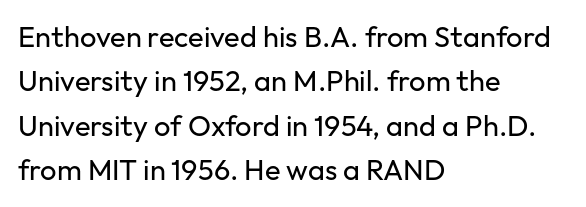
The image shows 29 px regular-weight sans-serif type, upright; set left-aligned, normal line spacing (1.53x), normal letter spacing, not underlined; low stroke contrast and a medium x-height.
